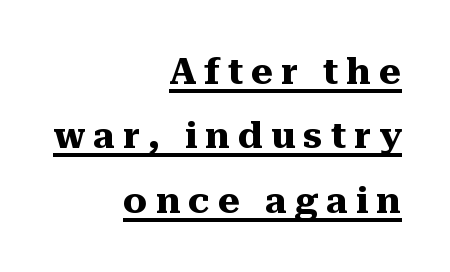
Q: Is the text bold? A: Yes.
Q: Is the text italic (slanted)? A: No, it is upright.
Q: Is the typeface a serif or a sans-serif typeface? A: Serif.
Q: Is the text underlined? A: Yes.
Q: How is the paragraph aligned? A: Right-aligned.
Q: Is the spacing between letters normal or unusually wide? A: Unusually wide.
Q: Width (condensed, normal, or wide)? A: Normal.
Q: Stroke contrast? A: Medium.
Q: x-height? A: Medium.
Q: Monospaced? A: No.
